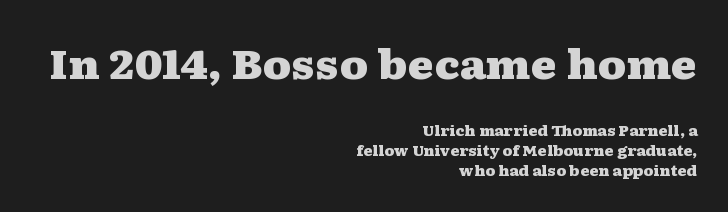
The image shows 40 px heavy, wide serif type, upright; set right-aligned, normal line spacing (1.41x), normal letter spacing, not underlined; the first (top) block is 2.86x larger; medium stroke contrast and a medium x-height.
